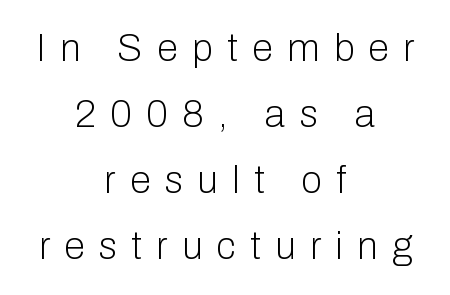
Does extra space separate the letters? Yes, quite a lot of it. The rendering uses natural spacing where letterforms have individual widths. Typographically, this falls in the sans-serif category. These glyphs show unthickened strokes, regular width or finer. Neither beginnings nor endings align; midpoints do. The space directly below the letters is spotless.
